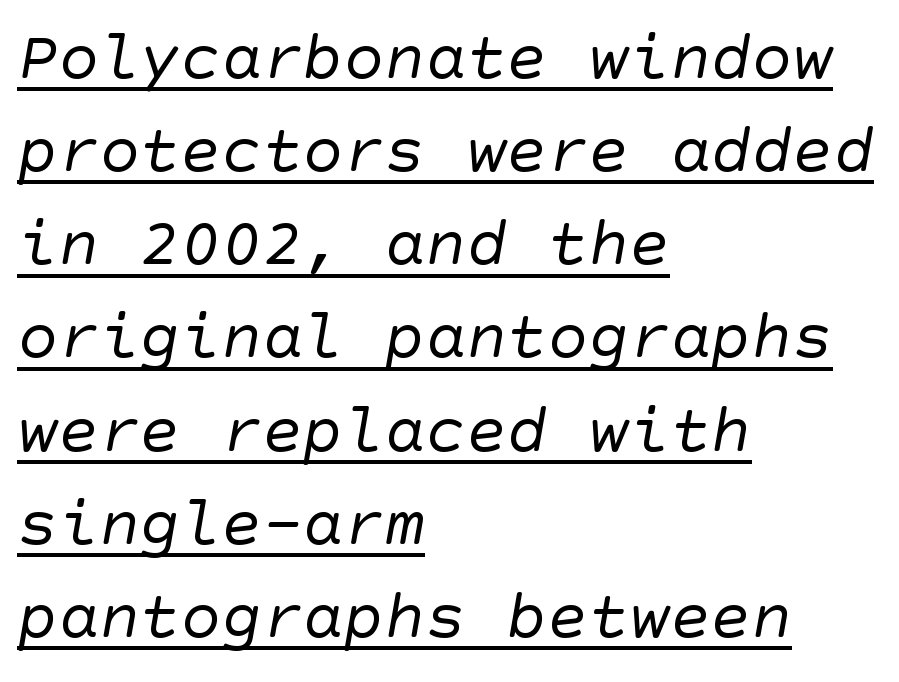
Somebody hit Ctrl+U on this one — the words are underlined. Look at the tracking — it's just the regular setting, nothing added. All the whitespace from short lines collects on the right. The vertical gap from one line to the next is medium. A typesetter would label this face a sans.
